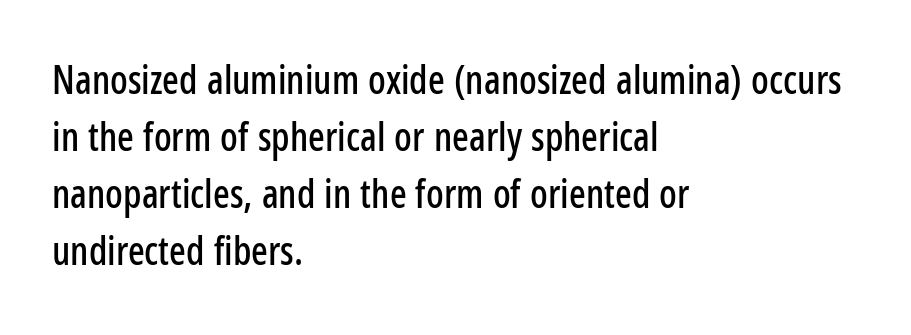
Each word holds together tightly as a unit, with standard inter-letter gaps. This rendering uses left alignment, leaving the right contour irregular. The letters stand straight up with perfectly vertical stems. Only glyphs here, with clear space below each row. The font family rendered here belongs to the sans-serif group. Character widths vary here, with narrow letters taking less room than wide ones.
